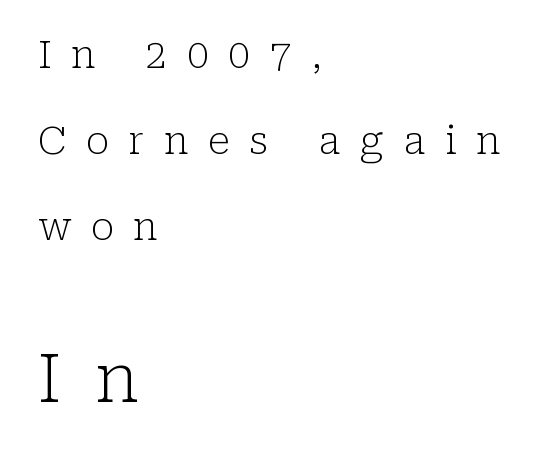
{"serif": "yes", "italic": "no", "bold": "no", "weight": "light", "width": "normal", "stroke_contrast": "low", "x_height": "medium", "monospaced": "no", "underline": "no", "align": "left", "line_spacing": "loose", "line_spacing_ratio": 2.21, "letter_spacing": "wide", "letter_spacing_em": 0.5, "larger_block": "second", "size_ratio": 1.74, "glyph_px": 68}
